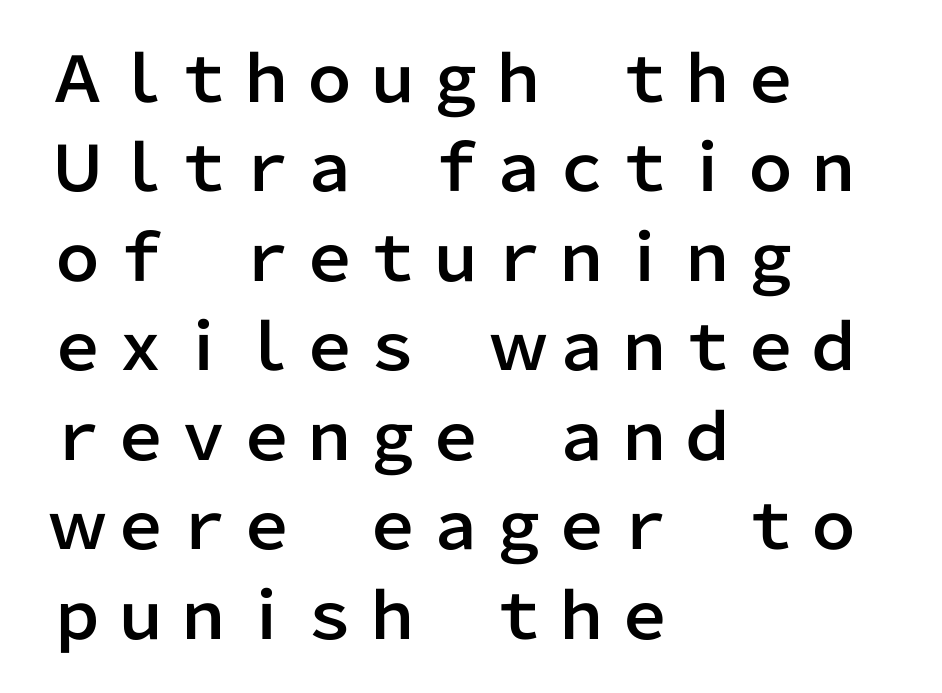
{"serif": "no", "italic": "no", "width": "normal", "stroke_contrast": "low", "x_height": "medium", "monospaced": "no", "underline": "no", "align": "left", "line_spacing": "normal", "line_spacing_ratio": 1.42, "letter_spacing": "normal", "letter_spacing_em": 0.0, "glyph_px": 63}
